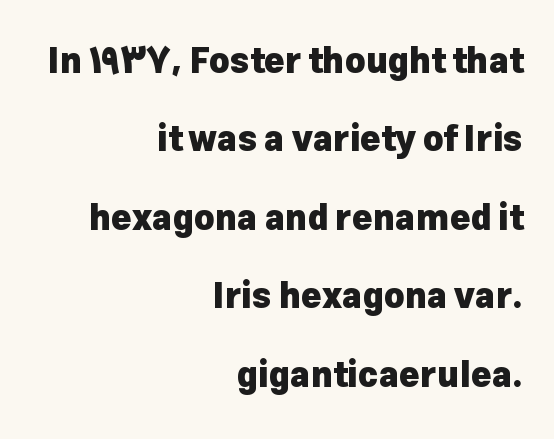
A typesetter would label this face a sans. Looks like regular typesetting: each glyph gets only the width it needs. Anything drawn beneath the words? Only blank space. Notice how the stems are strictly vertical — no italics here. Notice the wide empty band between every row — that's loose leading.
